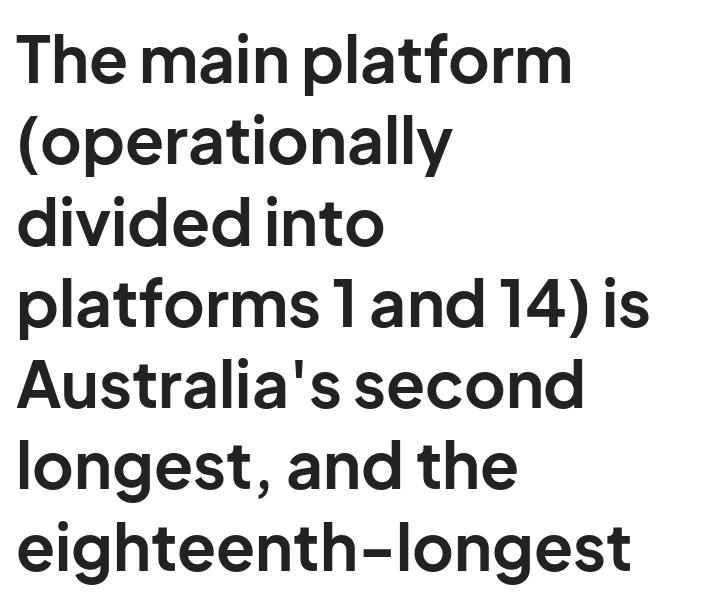
The font is running at its bold setting. In CSS terms this would be text-align: left. Letter spacing: default. Decoration check: the copy has no underline. Type style note: lacks serifs.
